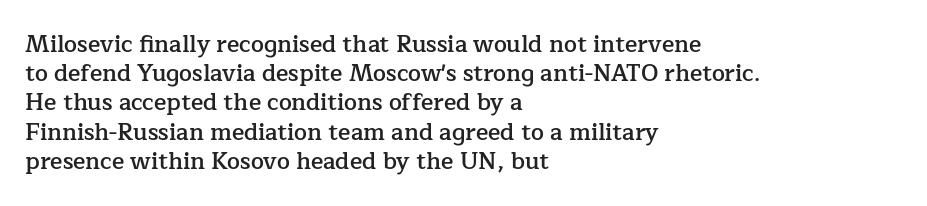
{"italic": "no", "bold": "semi", "underline": "no", "align": "left", "line_spacing": "normal", "line_spacing_ratio": 1.27, "letter_spacing": "normal", "letter_spacing_em": 0.0, "glyph_px": 23}
